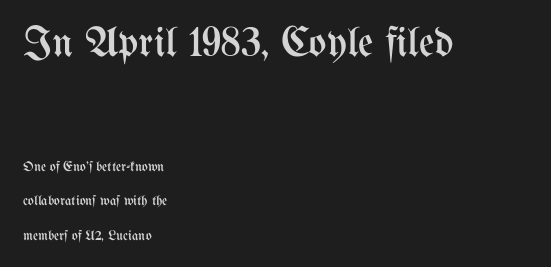
Q: Is the text bold? A: No.
Q: Is the text italic (slanted)? A: No, it is upright.
Q: Is the text underlined? A: No.
Q: How is the paragraph aligned? A: Left-aligned.
Q: Is the spacing between letters normal or unusually wide? A: Normal.
Q: Is the spacing between lines tight, normal or loose? A: Loose.
Q: Which block of text is set in a larger size, the first (top) or the second (bottom)? A: The first (top) one.
Q: Width (condensed, normal, or wide)? A: Condensed.
Q: Stroke contrast? A: Medium.
Q: x-height? A: Medium.
Q: Monospaced? A: No.
